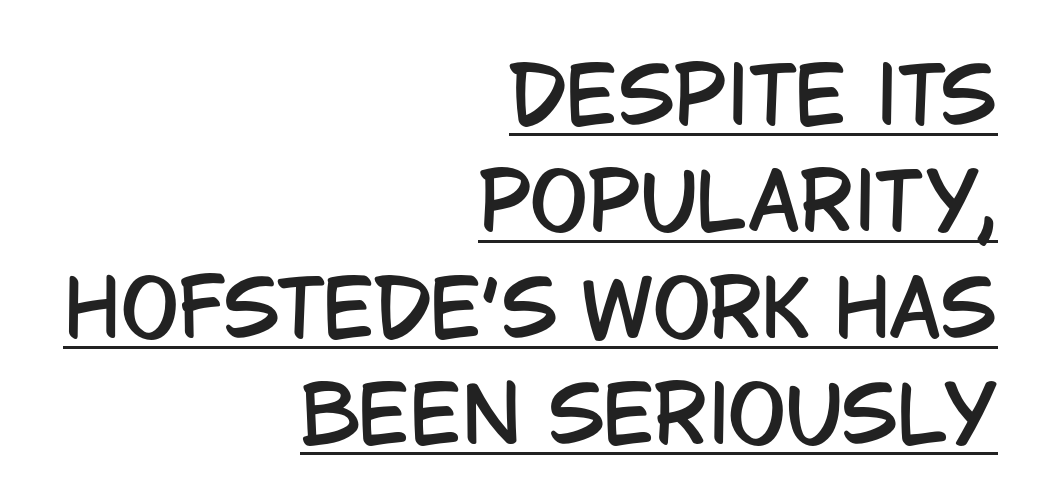
{"serif": "no", "italic": "no", "width": "condensed", "stroke_contrast": "low", "x_height": "large", "monospaced": "no", "underline": "yes", "align": "right", "line_spacing": "normal", "line_spacing_ratio": 1.38, "letter_spacing": "normal", "letter_spacing_em": 0.0, "glyph_px": 77}
